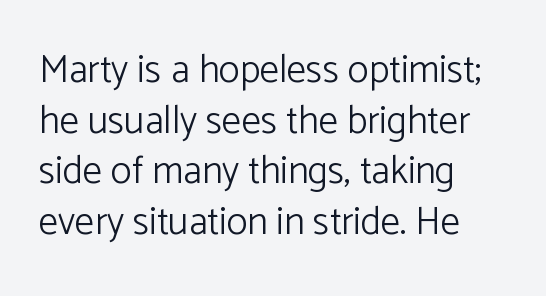
The image shows 39 px light sans-serif type, upright; set left-aligned, normal line spacing (1.3x), normal letter spacing, not underlined; low stroke contrast and a medium x-height.
